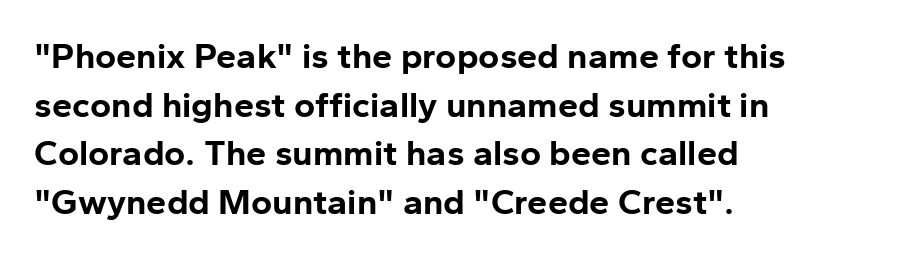
The rendering uses a bold face; every stroke is thick and dark. The passage shown is typed in a proportional face where columns would drift. The axis of the letterforms is exactly vertical. If you measured baseline to baseline, you'd find a middling distance. Reading down the block, your eye returns to a fixed left position each line.
